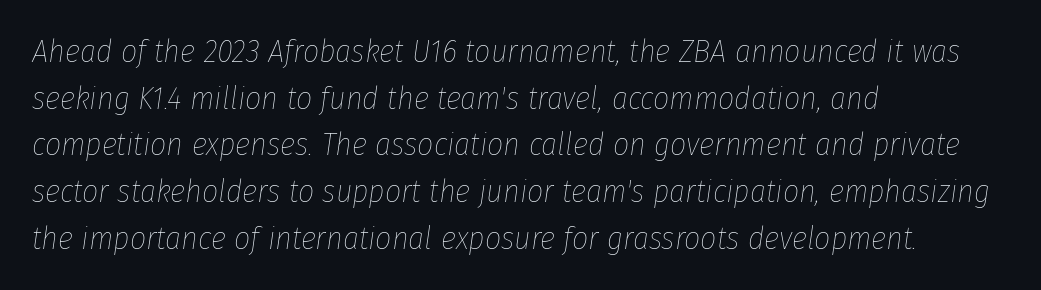
This rendering features lettering with no underline. Character widths vary here, with narrow letters taking less room than wide ones. Honestly, the letter spacing is just normal — you wouldn't notice it. The paragraph shown leans on its left margin. Is the stroke heavy? The answer is a plain regular-or-lighter.
